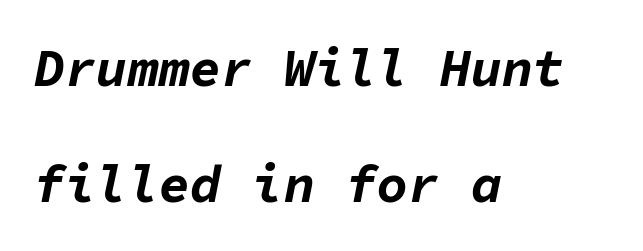
Q: Is the text bold? A: Yes.
Q: Is the text italic (slanted)? A: Yes, it leans right by about 11 degrees.
Q: Is the text underlined? A: No.
Q: How is the paragraph aligned? A: Left-aligned.
Q: Is the spacing between letters normal or unusually wide? A: Normal.
Q: Is the spacing between lines tight, normal or loose? A: Loose.
Q: Width (condensed, normal, or wide)? A: Normal.
Q: Stroke contrast? A: Low.
Q: x-height? A: Medium.
Q: Monospaced? A: Yes.
